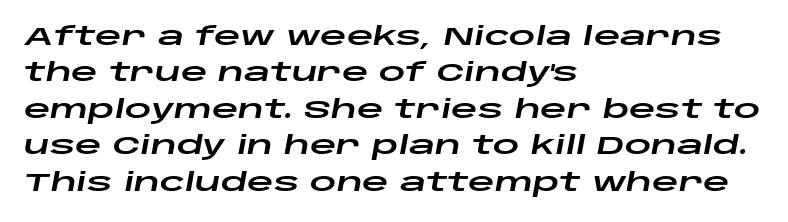
Rows of type keep a routine distance in the vertical direction. Tall strokes in this sample are angled rather than plumb. The tracking reads as untouched default to a designer's eye. The specimen omits any rule beneath the text block's lines.
